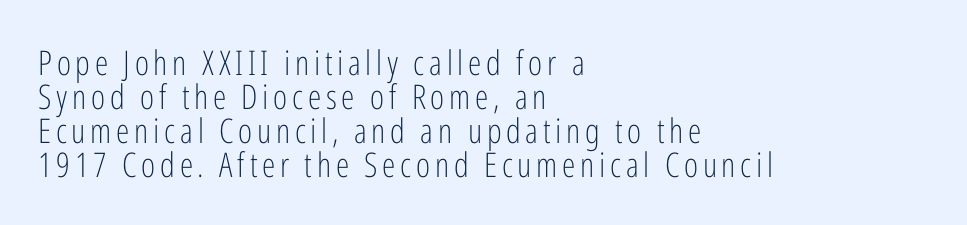
{"serif": "no", "italic": "no", "bold": "no", "weight": "light", "width": "condensed", "stroke_contrast": "low", "x_height": "medium", "monospaced": "no", "underline": "no", "align": "left", "line_spacing": "tight", "line_spacing_ratio": 1.0, "glyph_px": 34}
